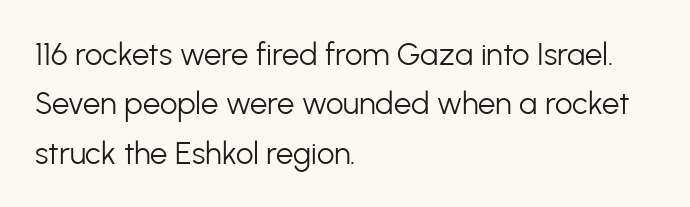
{"serif": "no", "italic": "no", "bold": "no", "weight": "light", "width": "normal", "stroke_contrast": "low", "x_height": "medium", "monospaced": "no", "underline": "no", "align": "left", "line_spacing": "normal", "line_spacing_ratio": 1.59, "letter_spacing": "normal", "letter_spacing_em": 0.0, "glyph_px": 31}
